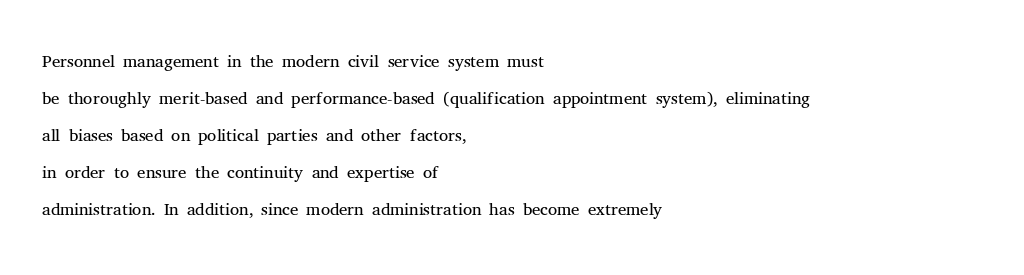
Q: Is the text bold? A: No.
Q: Is the text italic (slanted)? A: No, it is upright.
Q: Is the text underlined? A: No.
Q: How is the paragraph aligned? A: Left-aligned.
Q: Is the spacing between letters normal or unusually wide? A: Normal.
Q: Is the spacing between lines tight, normal or loose? A: Normal.
